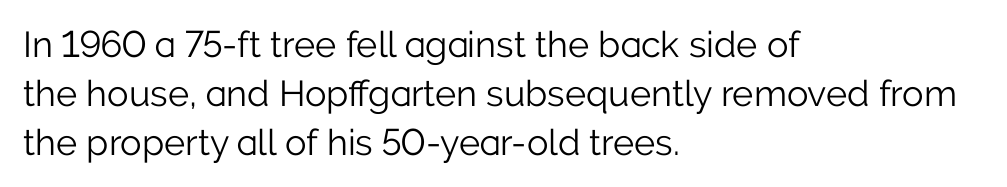
The image shows 36 px light sans-serif type, upright; set left-aligned, normal line spacing (1.36x), normal letter spacing, not underlined; low stroke contrast and a medium x-height.
